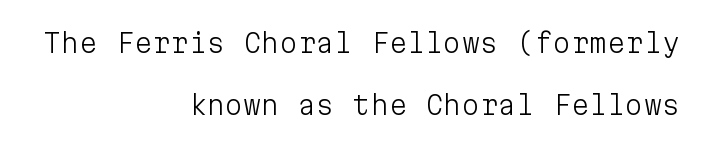
The image shows 26 px text type, upright; set right-aligned, loose line spacing (2.37x), normal letter spacing, not underlined.
